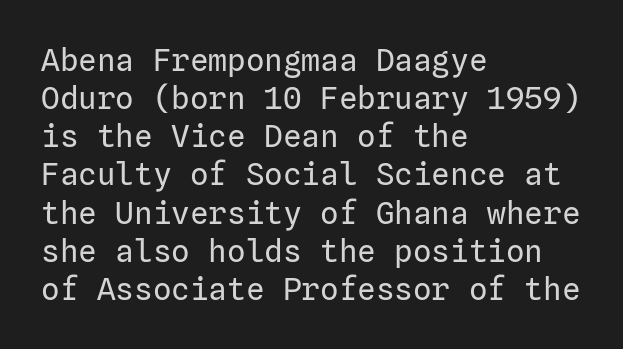
Is the stroke heavy? The answer is a plain regular-or-lighter. Line starts are locked; line ends wander. Do the letters lean? They stand straight. Here the glyphs are tracked normally, forming tight word shapes. Just letters on the line, the space beneath them empty. Look at the bottom of the vertical strokes: they stop flat, with no serifs.
